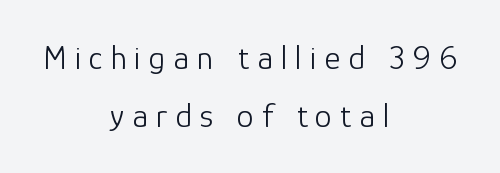
Does extra space separate the letters? Yes, quite a lot of it. Letterform terminals end flat and unadorned throughout the passage. Stem width sits at or under what a default text font uses. Ordinary non-slanted type is in use. Looks like regular typesetting: each glyph gets only the width it needs. Check the space under the baseline: it is left empty.
